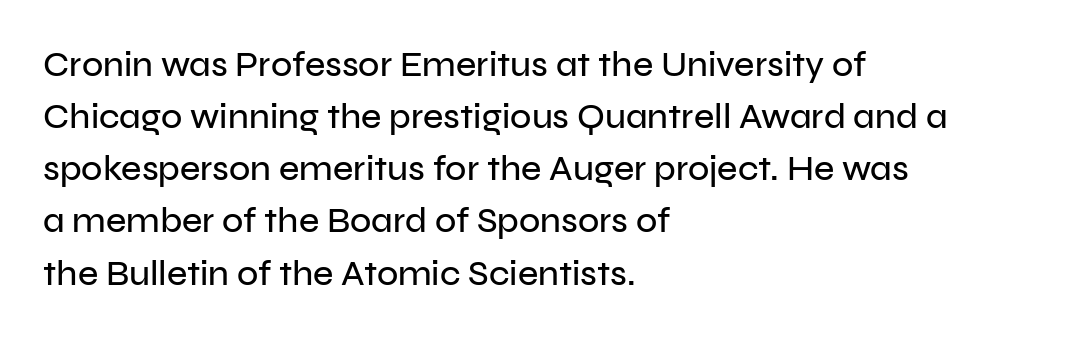
Q: Is the text italic (slanted)? A: No, it is upright.
Q: Is the typeface a serif or a sans-serif typeface? A: Sans-serif.
Q: Is the text underlined? A: No.
Q: How is the paragraph aligned? A: Left-aligned.
Q: Is the spacing between letters normal or unusually wide? A: Normal.
Q: Is the spacing between lines tight, normal or loose? A: Normal.
Q: Width (condensed, normal, or wide)? A: Normal.
Q: Stroke contrast? A: Low.
Q: x-height? A: Medium.
Q: Monospaced? A: No.
